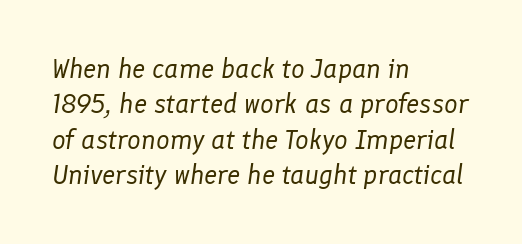
The image shows 27 px text type, italic (leaning right); set left-aligned, normal line spacing (1.31x), normal letter spacing, not underlined.
